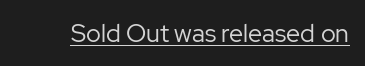
The letterforms sit at book weight or below. Posture: upright roman. Here the glyphs are tracked normally, forming tight word shapes. The words here are underlined.
